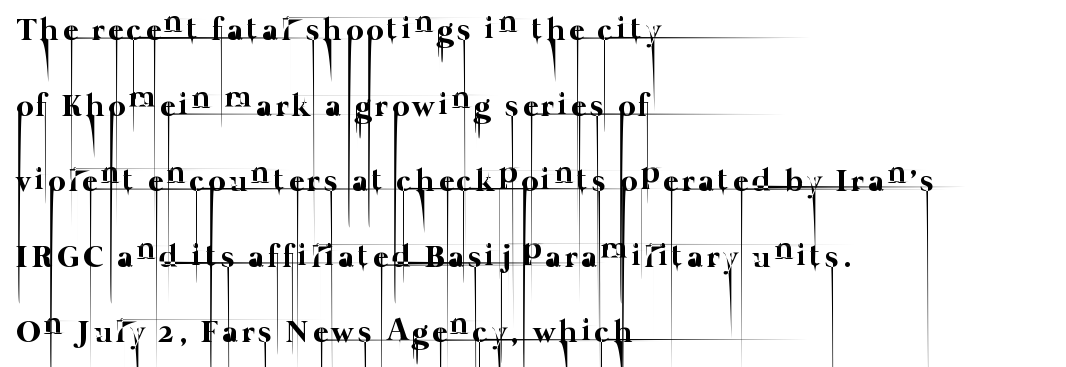
Q: Is the text bold? A: No.
Q: Is the text underlined? A: No.
Q: How is the paragraph aligned? A: Left-aligned.
Q: Is the spacing between lines tight, normal or loose? A: Loose.
Q: Width (condensed, normal, or wide)? A: Normal.
Q: Stroke contrast? A: Low.
Q: x-height? A: Medium.
Q: Monospaced? A: No.
